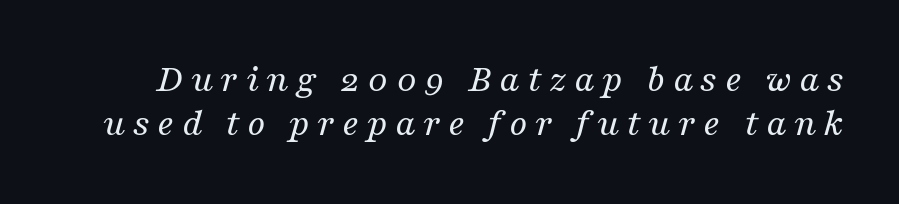
Q: Is the text bold? A: No.
Q: Is the text italic (slanted)? A: Yes, it leans right by about 16 degrees.
Q: Is the typeface a serif or a sans-serif typeface? A: Serif.
Q: Is the text underlined? A: No.
Q: Is the spacing between lines tight, normal or loose? A: Tight.
Q: Width (condensed, normal, or wide)? A: Normal.
Q: Stroke contrast? A: Medium.
Q: x-height? A: Medium.
Q: Monospaced? A: No.
